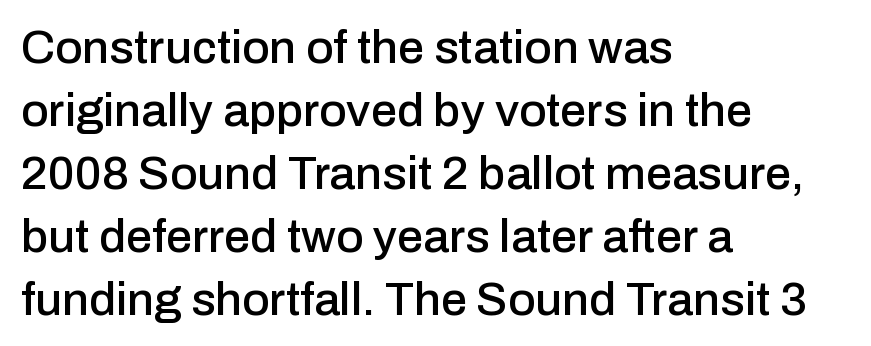
The image shows 47 px sans-serif type, upright; set left-aligned, normal line spacing (1.34x), normal letter spacing, not underlined; low stroke contrast and a medium x-height.
